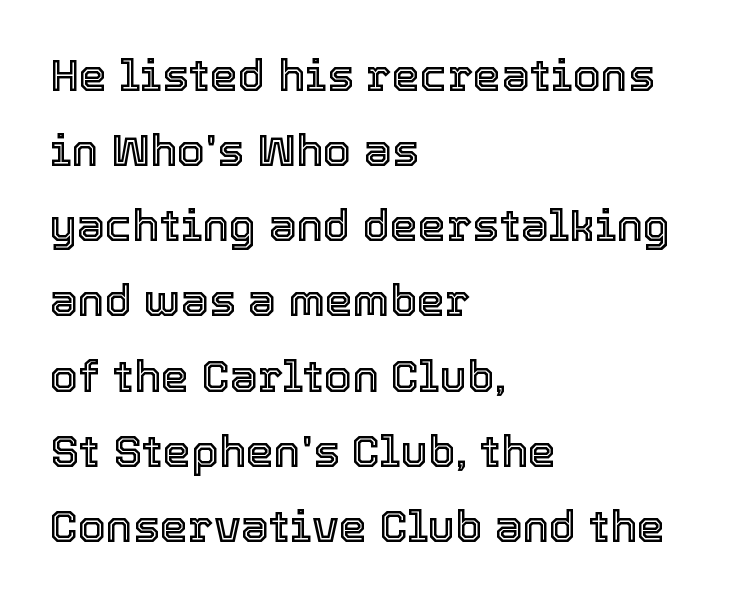
Q: Is the text italic (slanted)? A: No, it is upright.
Q: Is the text underlined? A: No.
Q: How is the paragraph aligned? A: Left-aligned.
Q: Is the spacing between letters normal or unusually wide? A: Normal.
Q: Is the spacing between lines tight, normal or loose? A: Normal.
Q: Width (condensed, normal, or wide)? A: Normal.
Q: x-height? A: Medium.
Q: Monospaced? A: No.
